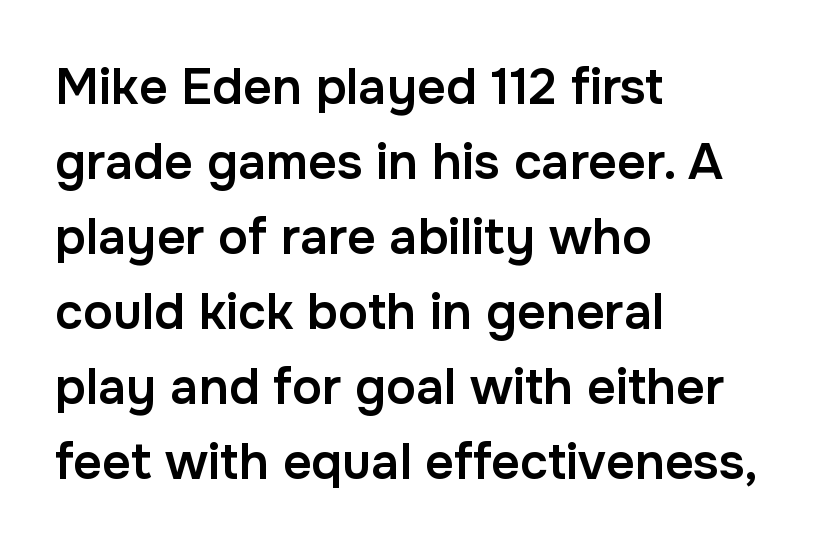
{"serif": "no", "italic": "no", "bold": "semi", "weight": "semibold", "width": "normal", "stroke_contrast": "low", "x_height": "medium", "monospaced": "no", "underline": "no", "align": "left", "line_spacing": "normal", "line_spacing_ratio": 1.5, "letter_spacing": "normal", "letter_spacing_em": 0.0, "glyph_px": 50}
